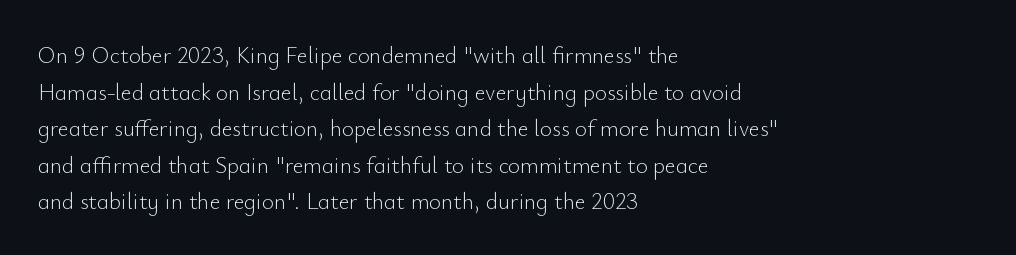
Notice how descenders clear the ascenders below comfortably — that's standard leading. Heft: none added — not bold. Posture: upright roman. The tracking reads as untouched default to a designer's eye. If you drew a ruler down the left edge, every line would touch it.
